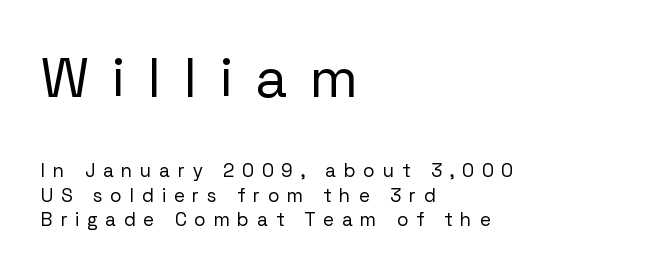
The image shows 56 px regular-weight sans-serif type, upright; set left-aligned, normal line spacing (1.29x), unusually wide letter spacing (+0.42 em), not underlined; the first (top) block is 2.95x larger; low stroke contrast and a medium x-height.
